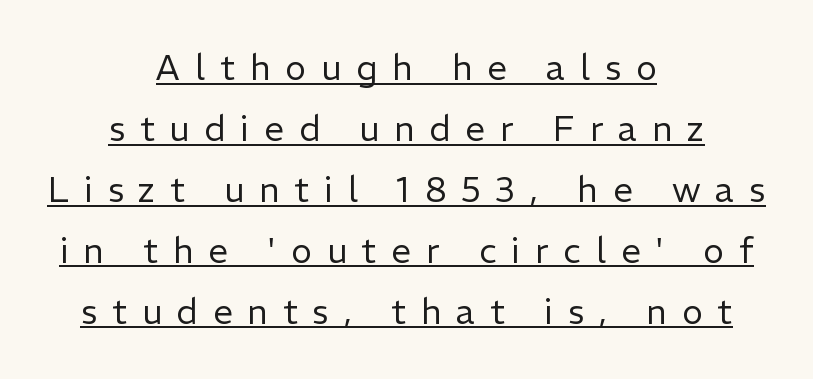
Honestly, the underline is the first thing you notice here. Compared with a flush-left layout, this one balances lines on the center instead. A light-to-regular cut is what we see here. The face used here is proportionally spaced, like ordinary book or web type. Between one letter and the next there's a generous, obvious gap. The axis of the letterforms is exactly vertical.
